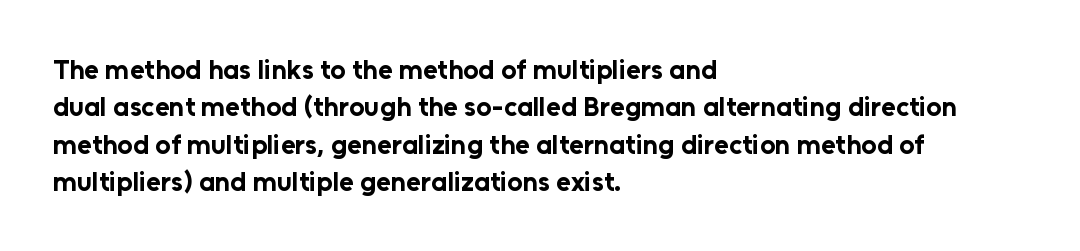
It's the straight-up-and-down kind of type. The lines are quadded left. Letter spacing: default. Rule under the text: the space is simply empty. The space between consecutive lines is moderate. Notice how thick the strokes are: this is what a full bold looks like.
